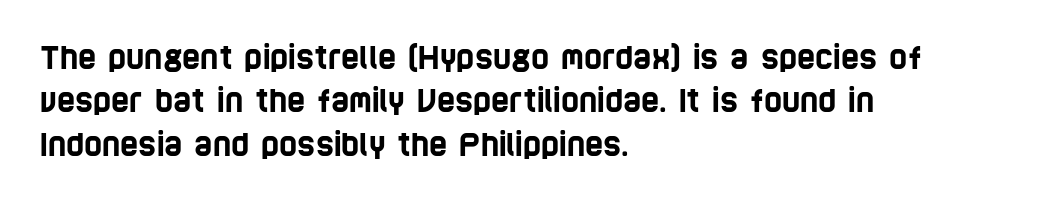
{"serif": "no", "width": "condensed", "stroke_contrast": "low", "x_height": "large", "monospaced": "no", "underline": "no", "align": "left", "line_spacing": "normal", "line_spacing_ratio": 1.4, "letter_spacing": "normal", "letter_spacing_em": 0.0, "glyph_px": 31}
